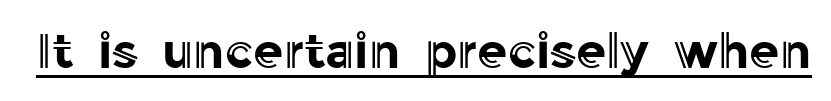
Q: Is the text italic (slanted)? A: No, it is upright.
Q: Is the text underlined? A: Yes.
Q: Is the spacing between letters normal or unusually wide? A: Normal.
Q: Width (condensed, normal, or wide)? A: Normal.
Q: x-height? A: Medium.
Q: Monospaced? A: No.
